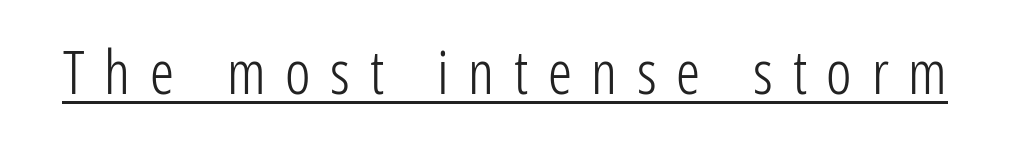
The image shows 60 px light, condensed sans-serif type, upright; set unusually wide letter spacing (+0.33 em), underlined; low stroke contrast and a medium x-height.
